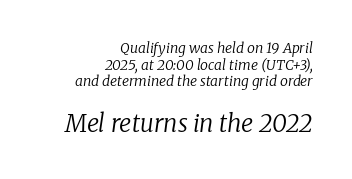
{"italic": "yes", "lean": "right", "slant_degrees": 8, "bold": "no", "underline": "no", "align": "right", "line_spacing_ratio": 1.19, "letter_spacing": "normal", "letter_spacing_em": 0.0, "larger_block": "second", "size_ratio": 1.71, "glyph_px": 24}
